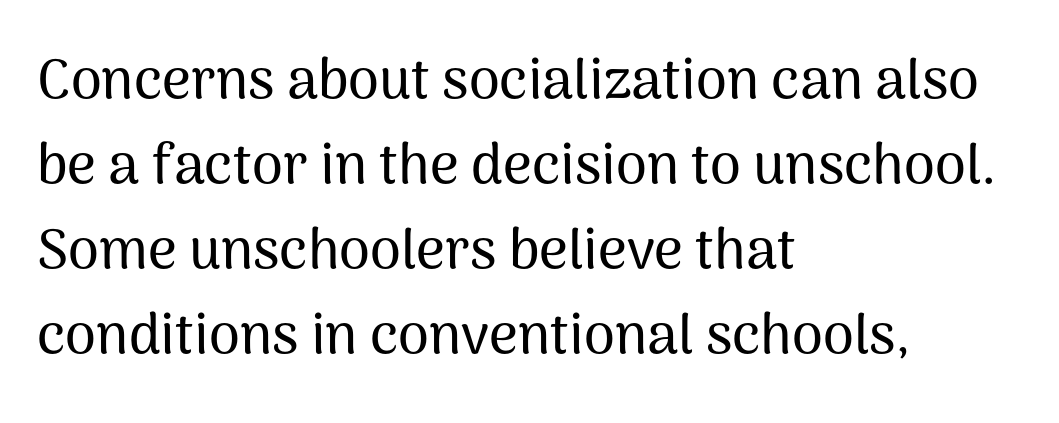
Regular leading. You can tell from the bare stems that sans-serif type was used. You could not count columns in this text — the font is proportionally spaced. The typesetter chose a ragged-right arrangement here.
